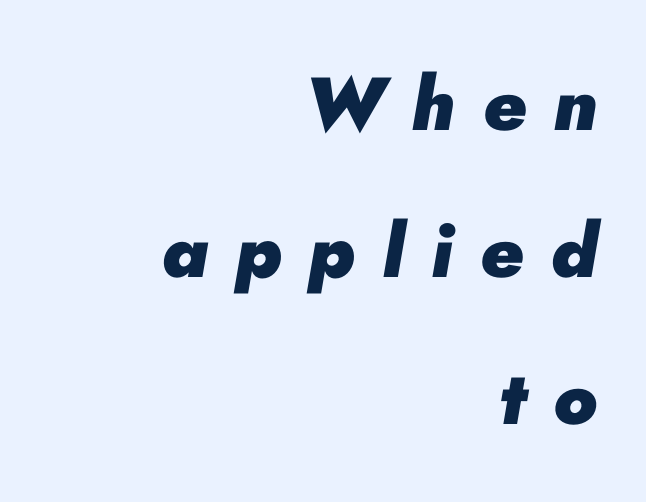
Q: Is the text bold? A: Yes.
Q: Is the text italic (slanted)? A: Yes, it leans right by about 10 degrees.
Q: Is the text underlined? A: No.
Q: How is the paragraph aligned? A: Right-aligned.
Q: Is the spacing between letters normal or unusually wide? A: Unusually wide.
Q: Is the spacing between lines tight, normal or loose? A: Loose.
Q: Width (condensed, normal, or wide)? A: Normal.
Q: Stroke contrast? A: Low.
Q: x-height? A: Small.
Q: Monospaced? A: No.
